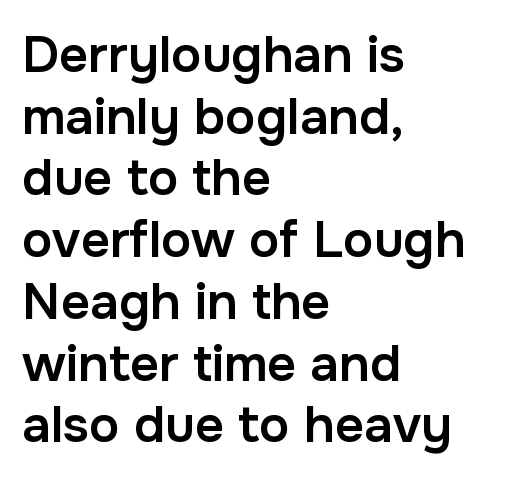
Q: Is the text bold? A: Semi-bold.
Q: Is the text italic (slanted)? A: No, it is upright.
Q: Is the typeface a serif or a sans-serif typeface? A: Sans-serif.
Q: Is the text underlined? A: No.
Q: How is the paragraph aligned? A: Left-aligned.
Q: Is the spacing between letters normal or unusually wide? A: Normal.
Q: Width (condensed, normal, or wide)? A: Normal.
Q: Stroke contrast? A: Low.
Q: x-height? A: Medium.
Q: Monospaced? A: No.
